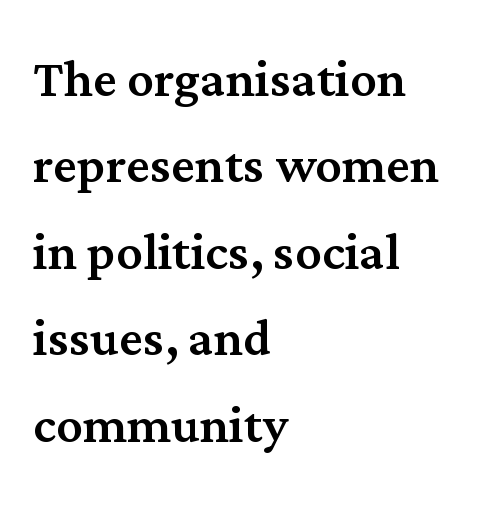
Q: Is the text italic (slanted)? A: No, it is upright.
Q: Is the typeface a serif or a sans-serif typeface? A: Serif.
Q: Is the text underlined? A: No.
Q: How is the paragraph aligned? A: Left-aligned.
Q: Is the spacing between letters normal or unusually wide? A: Normal.
Q: Is the spacing between lines tight, normal or loose? A: Normal.
Q: Width (condensed, normal, or wide)? A: Normal.
Q: Stroke contrast? A: Medium.
Q: x-height? A: Medium.
Q: Monospaced? A: No.
